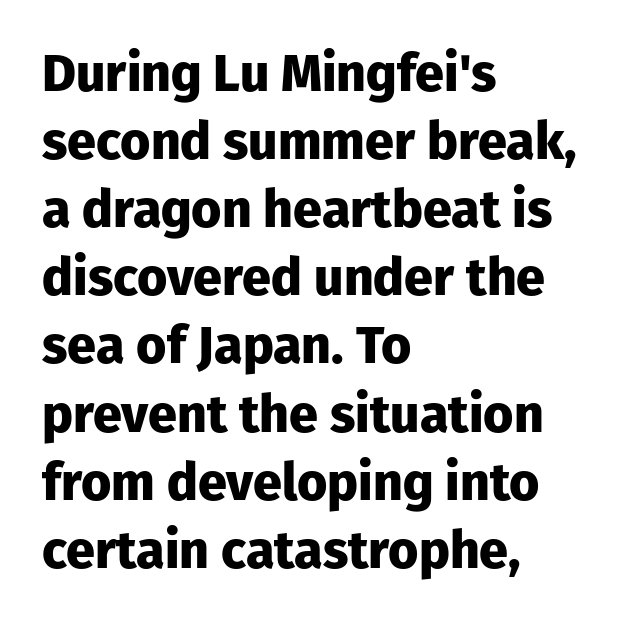
Q: Is the text bold? A: Yes.
Q: Is the text italic (slanted)? A: No, it is upright.
Q: Is the typeface a serif or a sans-serif typeface? A: Sans-serif.
Q: Is the text underlined? A: No.
Q: How is the paragraph aligned? A: Left-aligned.
Q: Is the spacing between letters normal or unusually wide? A: Normal.
Q: Is the spacing between lines tight, normal or loose? A: Normal.
Q: Width (condensed, normal, or wide)? A: Normal.
Q: Stroke contrast? A: Low.
Q: x-height? A: Medium.
Q: Monospaced? A: No.
